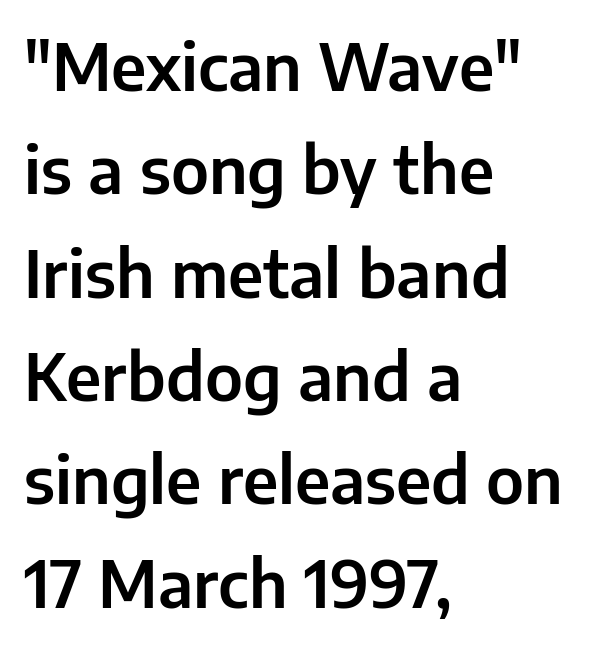
{"serif": "no", "italic": "no", "width": "normal", "stroke_contrast": "low", "x_height": "medium", "monospaced": "no", "underline": "no", "align": "left", "line_spacing": "normal", "line_spacing_ratio": 1.59, "letter_spacing": "normal", "letter_spacing_em": 0.0, "glyph_px": 65}
